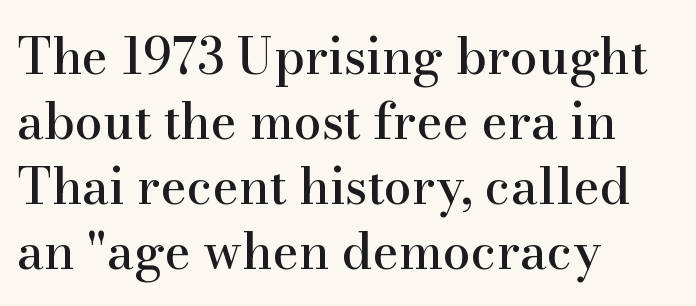
{"serif": "yes", "italic": "no", "width": "normal", "stroke_contrast": "high", "x_height": "small", "monospaced": "no", "underline": "no", "align": "left", "line_spacing": "normal", "line_spacing_ratio": 1.3, "letter_spacing": "normal", "letter_spacing_em": 0.0, "glyph_px": 50}
